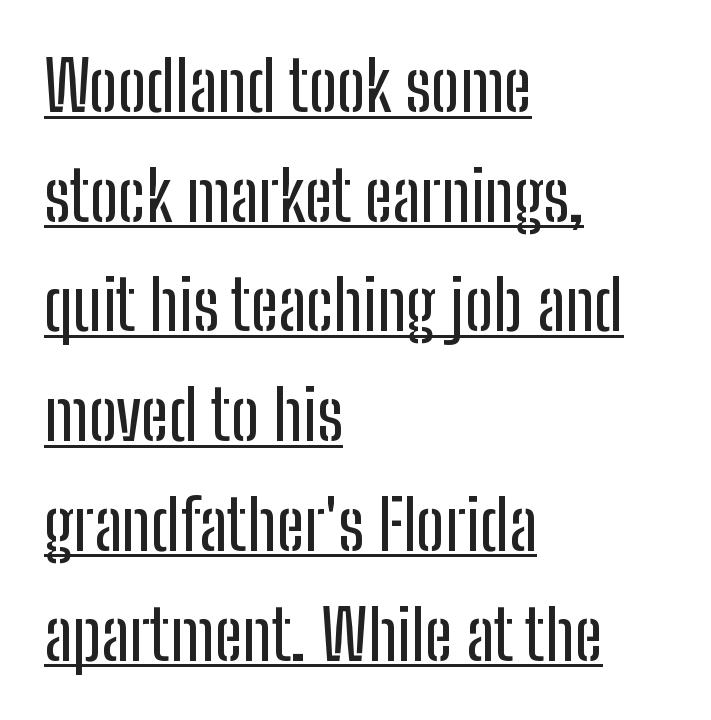
{"serif": "no", "italic": "no", "width": "condensed", "stroke_contrast": "low", "x_height": "medium", "monospaced": "no", "underline": "yes", "align": "left", "line_spacing": "normal", "line_spacing_ratio": 1.59, "letter_spacing": "normal", "letter_spacing_em": 0.0, "glyph_px": 69}
